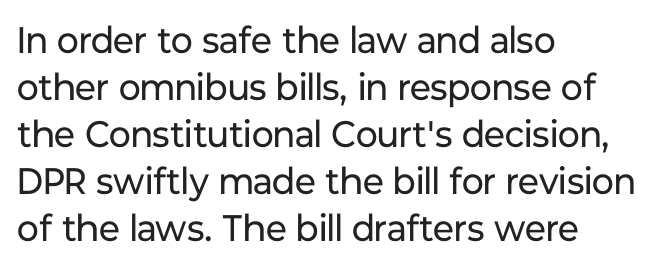
The passage shown is typed in a proportional face where columns would drift. Notice how the stems are strictly vertical — no italics here. The foot of each line stays bare and open. The font is comparable to plain body text, perhaps lighter.
